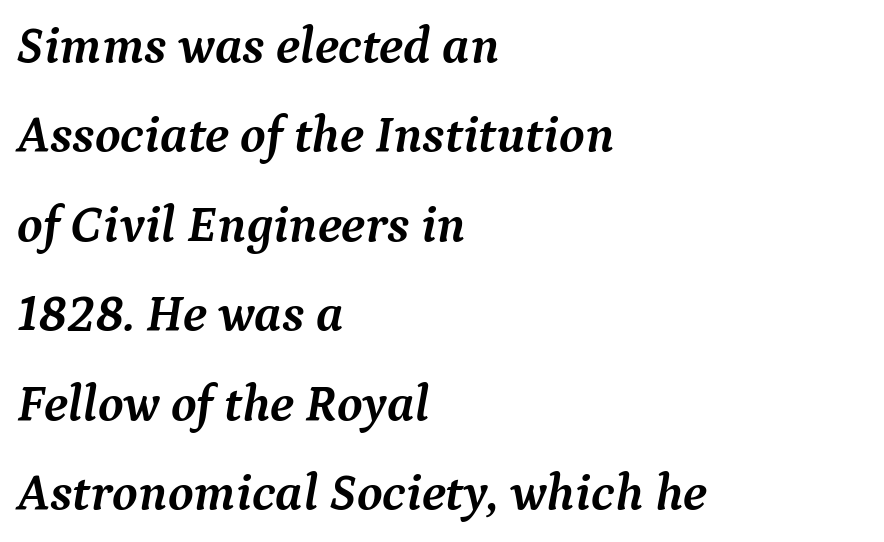
Q: Is the text bold? A: Yes.
Q: Is the text italic (slanted)? A: Yes, it leans right by about 9 degrees.
Q: Is the typeface a serif or a sans-serif typeface? A: Serif.
Q: Is the text underlined? A: No.
Q: How is the paragraph aligned? A: Left-aligned.
Q: Is the spacing between letters normal or unusually wide? A: Normal.
Q: Width (condensed, normal, or wide)? A: Normal.
Q: Stroke contrast? A: Medium.
Q: x-height? A: Medium.
Q: Monospaced? A: No.
